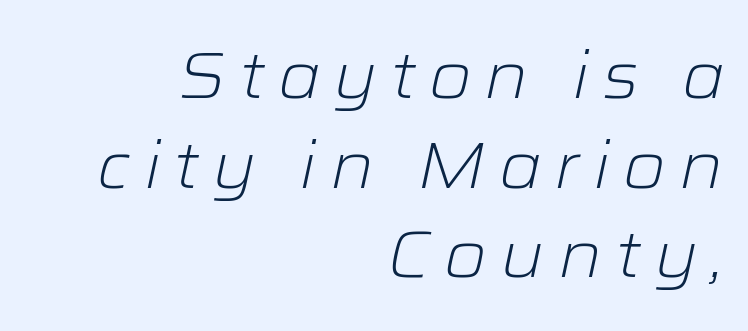
No extra ink here — the face is not bold. Spacing verdict: proportional, widths tailored to each character. The line texture is sparse and dotted thanks to wide tracking. These lines are set flush right with a ragged left edge.
